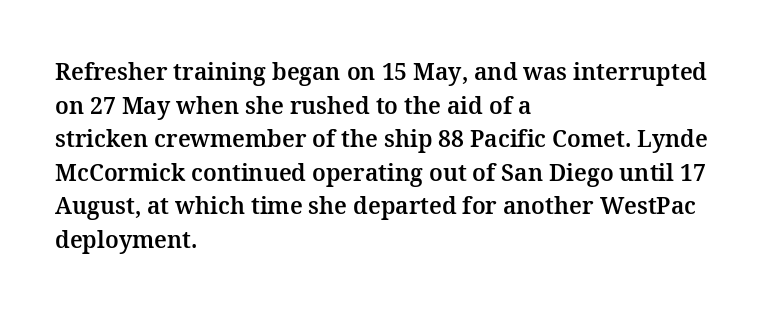
Q: Is the text italic (slanted)? A: No, it is upright.
Q: Is the text underlined? A: No.
Q: How is the paragraph aligned? A: Left-aligned.
Q: Is the spacing between letters normal or unusually wide? A: Normal.
Q: Is the spacing between lines tight, normal or loose? A: Normal.
